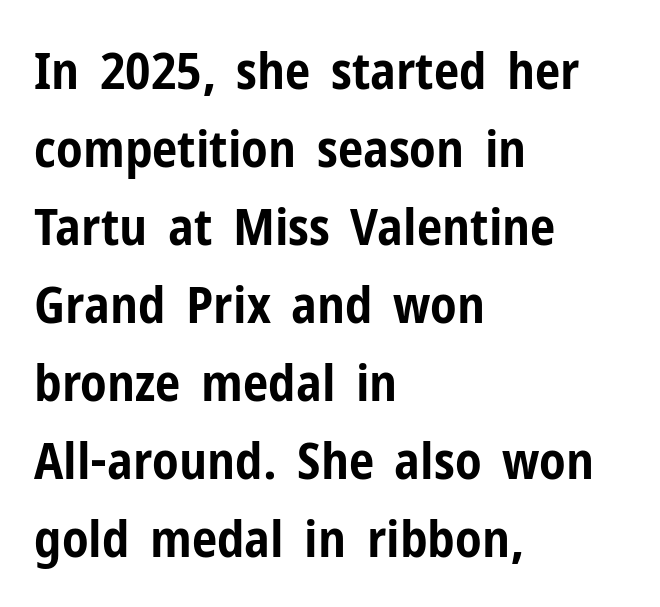
Q: Is the text bold? A: Yes.
Q: Is the text italic (slanted)? A: No, it is upright.
Q: Is the typeface a serif or a sans-serif typeface? A: Sans-serif.
Q: Is the text underlined? A: No.
Q: How is the paragraph aligned? A: Left-aligned.
Q: Is the spacing between letters normal or unusually wide? A: Normal.
Q: Is the spacing between lines tight, normal or loose? A: Normal.
Q: Width (condensed, normal, or wide)? A: Condensed.
Q: Stroke contrast? A: Low.
Q: x-height? A: Medium.
Q: Monospaced? A: No.
